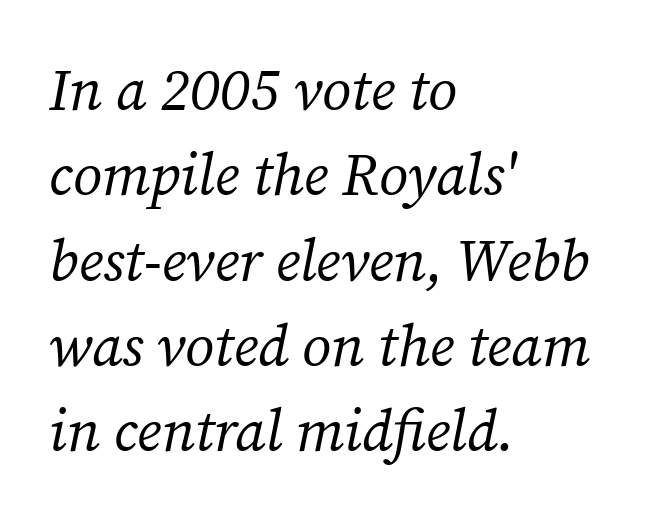
{"serif": "yes", "italic": "yes", "lean": "right", "slant_degrees": 12, "bold": "no", "weight": "regular", "width": "normal", "stroke_contrast": "medium", "x_height": "medium", "monospaced": "no", "underline": "no", "align": "left", "line_spacing": "normal", "line_spacing_ratio": 1.47, "letter_spacing": "normal", "letter_spacing_em": 0.0, "glyph_px": 58}
